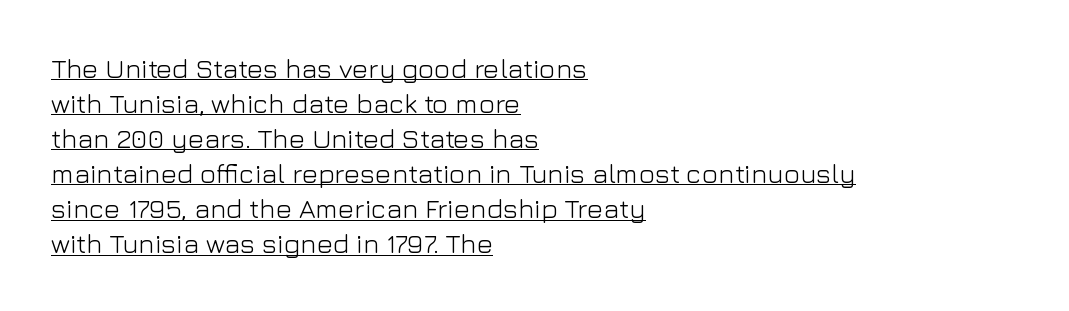
Q: Is the text bold? A: No.
Q: Is the text italic (slanted)? A: No, it is upright.
Q: Is the text underlined? A: Yes.
Q: How is the paragraph aligned? A: Left-aligned.
Q: Is the spacing between letters normal or unusually wide? A: Normal.
Q: Is the spacing between lines tight, normal or loose? A: Normal.
